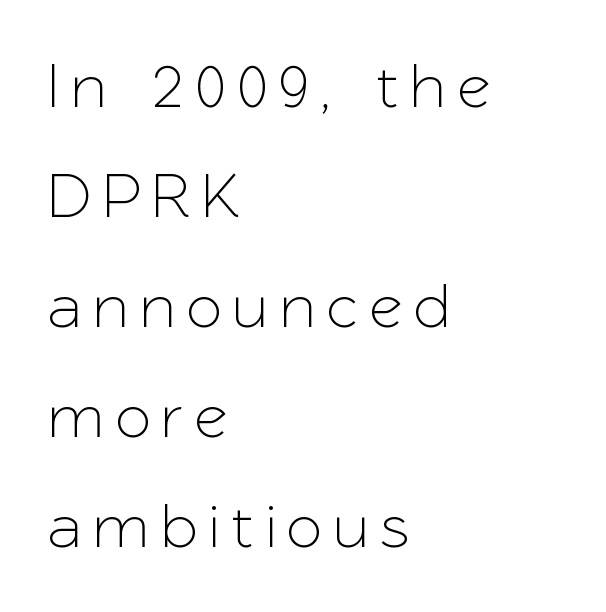
Substantial extra tracking has been applied to these lines. A typesetter would call this proportional, since set widths differ per character. Descenders are the only things crossing below the line. Nope, no serifs anywhere on these letters. A roman cut, with each character standing at attention. The lines in this sample share a left origin and differ only in where they stop.
